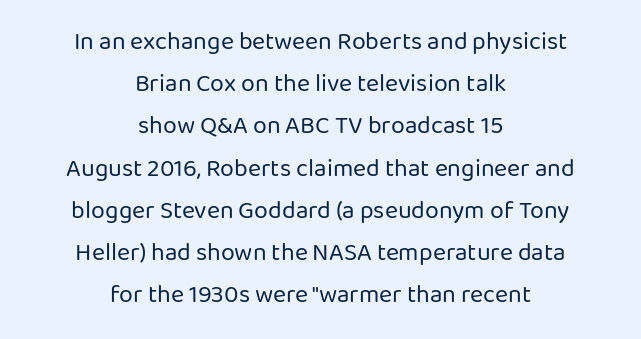
{"italic": "no", "bold": "no", "underline": "no", "align": "center", "line_spacing": "normal", "line_spacing_ratio": 1.69, "letter_spacing": "normal", "letter_spacing_em": 0.0, "glyph_px": 25}
